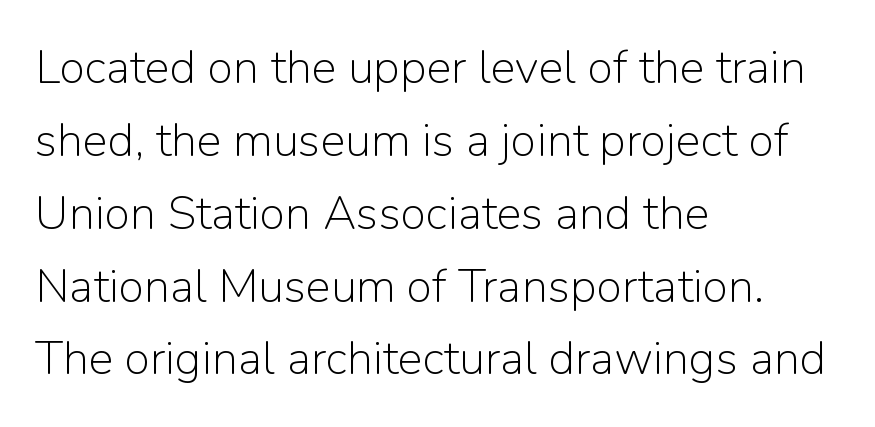
The strokes carry an ordinary text weight at most. Characters remain perfectly vertical along every line. Inter-character spacing is left at the font's built-in metrics. The typesetter chose a ragged-right arrangement here. The rendering shows plain stroke endings on the letterforms — a sans-serif design.
